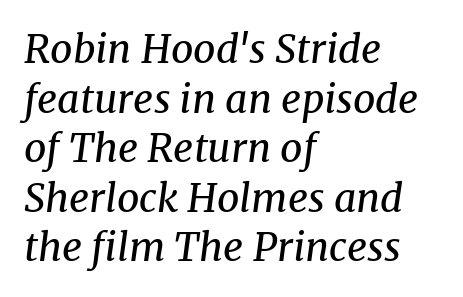
The image shows 39 px regular-weight serif type, italic (leaning right); set left-aligned, normal line spacing (1.27x), normal letter spacing, not underlined; medium stroke contrast and a medium x-height.
